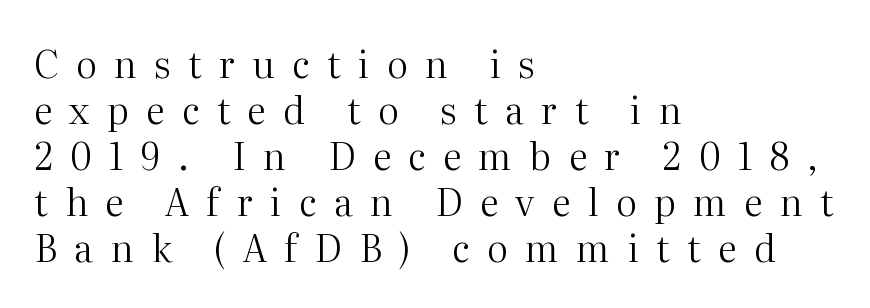
{"serif": "yes", "italic": "no", "bold": "no", "weight": "regular", "width": "normal", "stroke_contrast": "medium", "x_height": "medium", "monospaced": "no", "underline": "no", "align": "left", "line_spacing_ratio": 1.24, "letter_spacing": "wide", "letter_spacing_em": 0.47, "glyph_px": 37}
